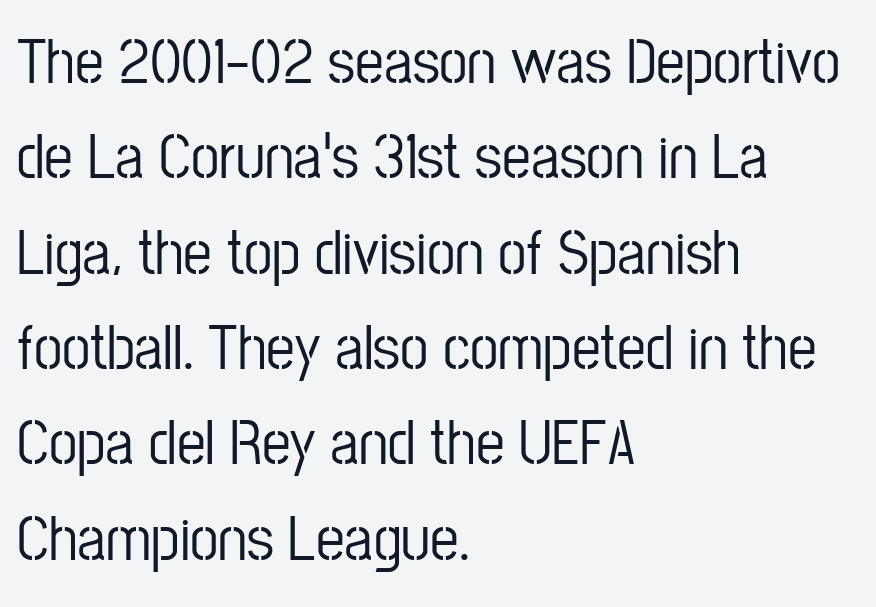
Q: Is the text italic (slanted)? A: No, it is upright.
Q: Is the typeface a serif or a sans-serif typeface? A: Sans-serif.
Q: Is the text underlined? A: No.
Q: How is the paragraph aligned? A: Left-aligned.
Q: Is the spacing between letters normal or unusually wide? A: Normal.
Q: Is the spacing between lines tight, normal or loose? A: Normal.
Q: Width (condensed, normal, or wide)? A: Condensed.
Q: Stroke contrast? A: Low.
Q: x-height? A: Medium.
Q: Monospaced? A: No.
